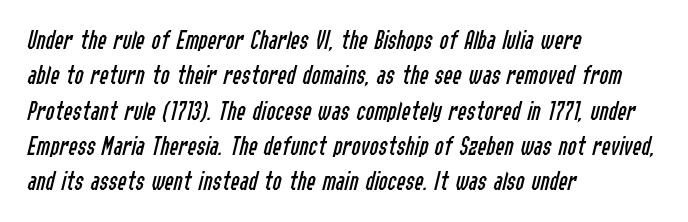
These glyphs show unthickened strokes, regular width or finer. A clean baseline with only descenders dipping below it. These lines sit exactly where default settings would place them. Here the glyphs are tracked normally, forming tight word shapes.
